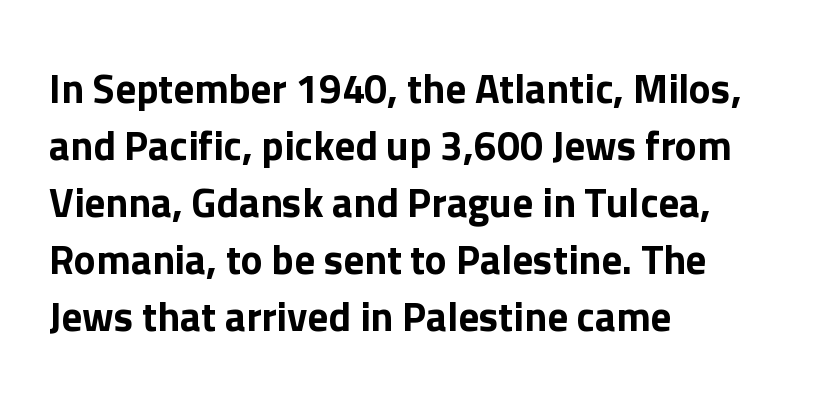
Q: Is the text italic (slanted)? A: No, it is upright.
Q: Is the typeface a serif or a sans-serif typeface? A: Sans-serif.
Q: Is the text underlined? A: No.
Q: How is the paragraph aligned? A: Left-aligned.
Q: Is the spacing between letters normal or unusually wide? A: Normal.
Q: Is the spacing between lines tight, normal or loose? A: Normal.
Q: Width (condensed, normal, or wide)? A: Normal.
Q: Stroke contrast? A: Low.
Q: x-height? A: Medium.
Q: Monospaced? A: No.
